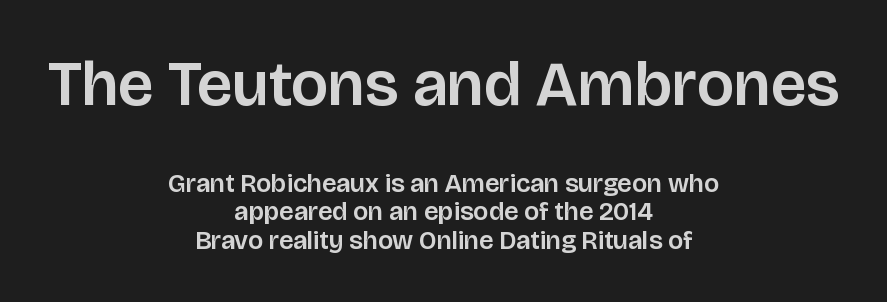
Grotesque or geometric, the face here clearly has no serifs. Each word holds together tightly as a unit, with standard inter-letter gaps. The rendering positions every line midway between the sides. These lines huddle together more closely than default settings would place them.
